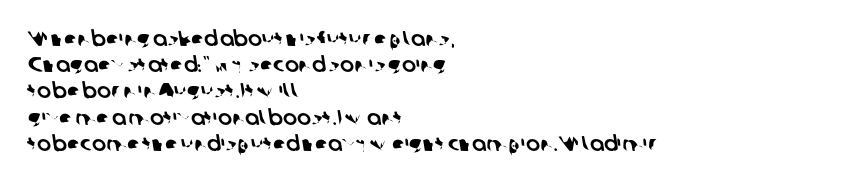
{"underline": "no", "align": "left", "line_spacing": "normal", "line_spacing_ratio": 1.25, "letter_spacing": "normal", "letter_spacing_em": 0.0, "glyph_px": 21}
